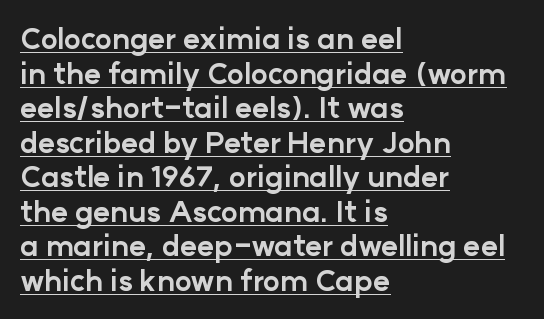
The rag falls on the right side of this text block. Underline: present. These words are printed bold, with thick strokes throughout. Regarding serifs, this sample does without them. Caption: standard tracking, unaltered. Think of a printed novel: that variable character pitch is what you see here.
